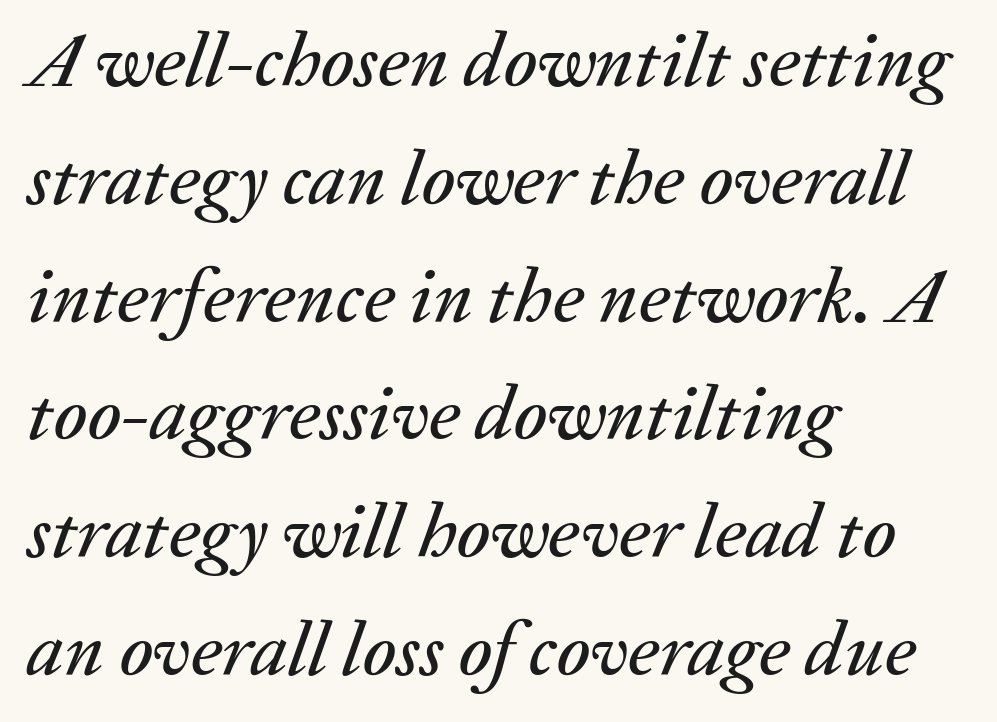
Letters rest on an invisible, unmarked baseline. Leading matches the norm, producing a regular column. Rendered with sloped, italic letterforms. Does extra space separate the letters? No, they use regular spacing.
